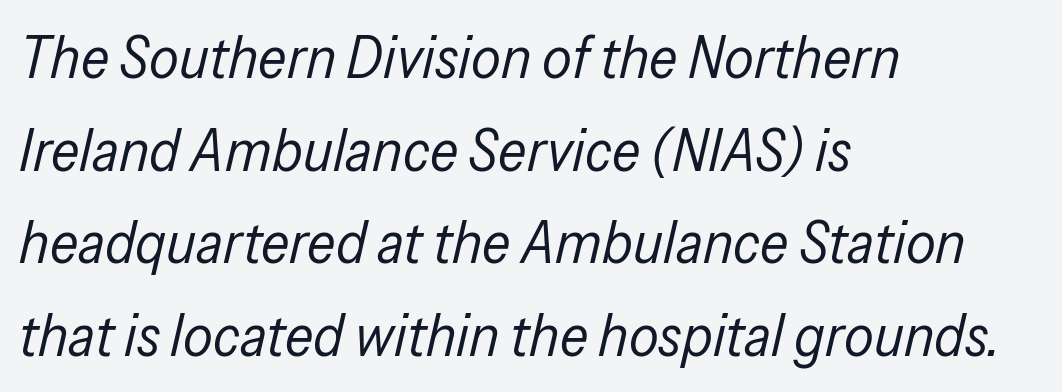
The image shows 59 px regular-weight, condensed type, italic (leaning right); set left-aligned, normal line spacing (1.57x), normal letter spacing, not underlined; low stroke contrast and a medium x-height.
